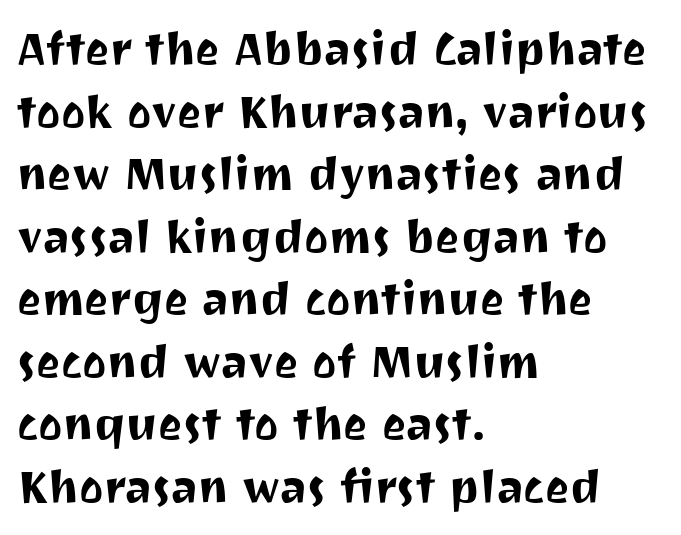
The image shows 46 px sans-serif type, upright; set left-aligned, normal line spacing (1.36x), normal letter spacing, not underlined; medium stroke contrast and a medium x-height.
